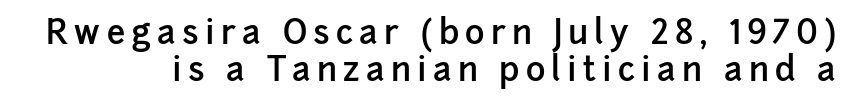
Quick note: not italic, upright. The designer dialed line spacing down below the default. Summary of weight: moderately heavy, a semibold. The passage shown is not underscored anywhere.
